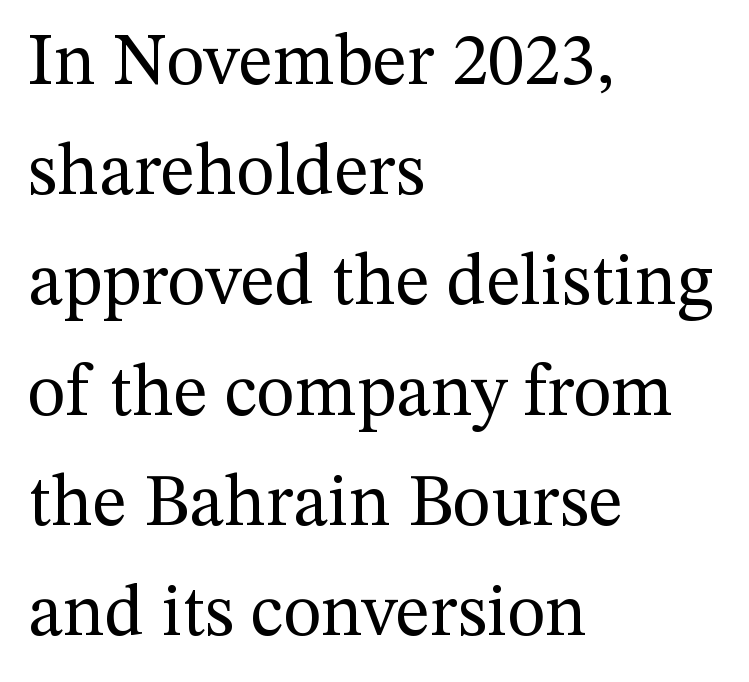
Compared with typical body copy, the letter spacing here is the same. The text was rendered using a seriffed face with decorative stroke endings. Proportional: the letters do not fall into vertical columns. The type sits square on the baseline with zero lean.
